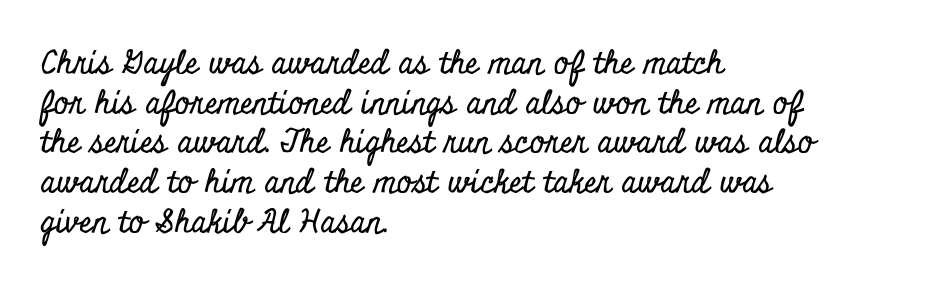
The image shows 32 px condensed serif type; set left-aligned, line spacing 1.24x, normal letter spacing, not underlined; low stroke contrast and a small x-height.
